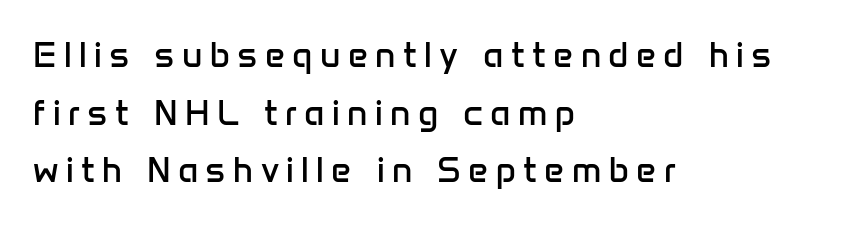
Q: Is the text bold? A: No.
Q: Is the text italic (slanted)? A: No, it is upright.
Q: Is the typeface a serif or a sans-serif typeface? A: Sans-serif.
Q: Is the text underlined? A: No.
Q: How is the paragraph aligned? A: Left-aligned.
Q: Is the spacing between letters normal or unusually wide? A: Unusually wide.
Q: Is the spacing between lines tight, normal or loose? A: Normal.
Q: Width (condensed, normal, or wide)? A: Normal.
Q: Stroke contrast? A: Low.
Q: x-height? A: Medium.
Q: Monospaced? A: No.
